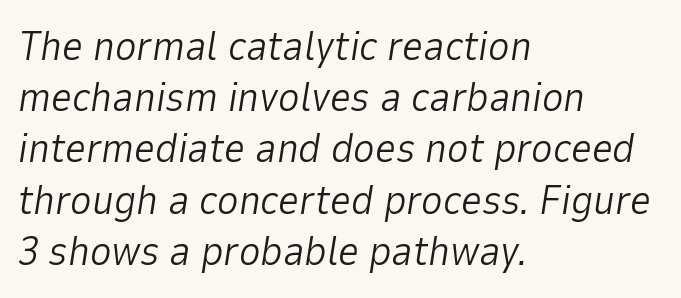
Compared with typical body copy, the letter spacing here is the same. Stems and bowls with no extra thickness — not bold. Quick note: italic. The face used here is proportionally spaced, like ordinary book or web type.
